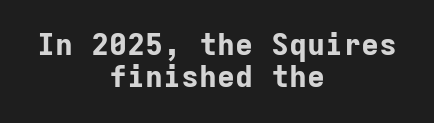
The image shows 30 px bold sans-serif type, upright, monospaced; set centered, tight line spacing (1.07x), normal letter spacing, not underlined; low stroke contrast and a medium x-height.
